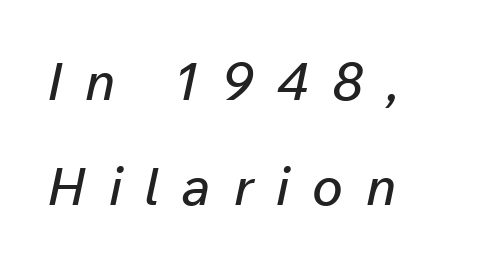
The whole block is typeset with a tilt. These lines are set flush left with a ragged right edge. The area under the type is left untouched. The space between consecutive lines is lavish.
